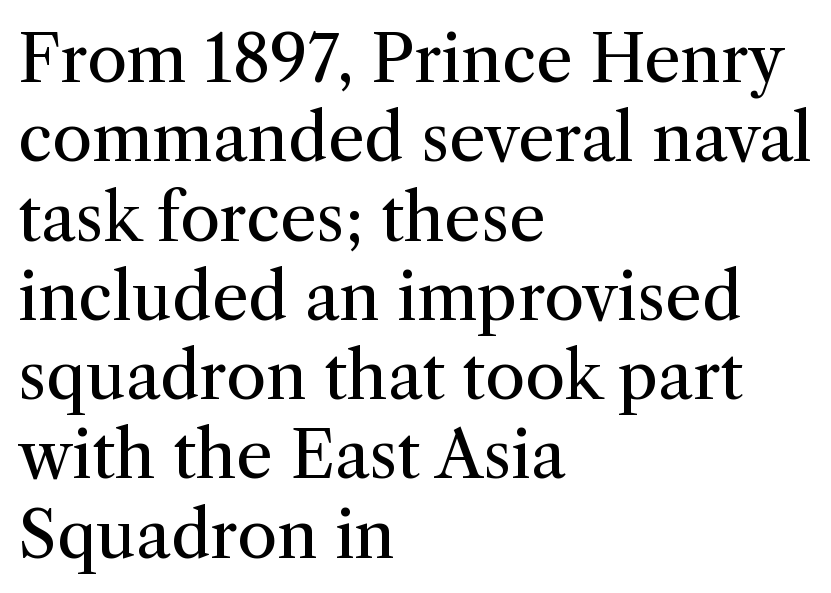
A typesetter would call this proportional, since set widths differ per character. Vertical stems look standard width or narrower in stroke. Classification — serif. Nothing unusual about the tracking: characters are spaced as the font intends. The type sits square on the baseline with zero lean.
